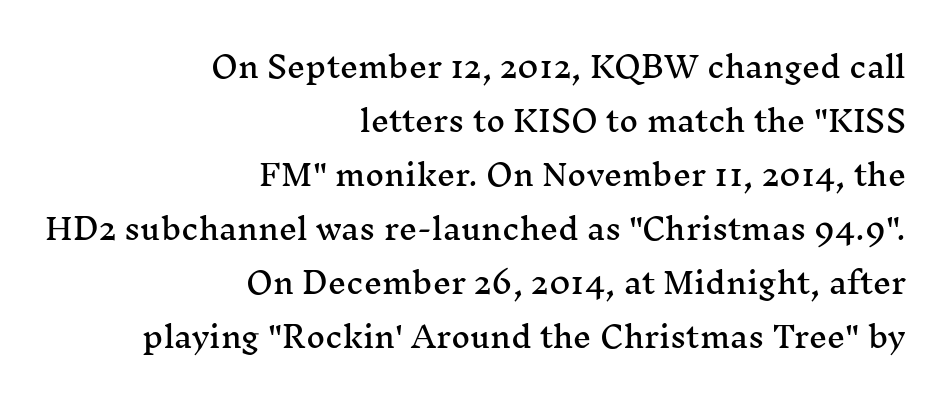
The string is rendered with underlining switched off. Inter-character spacing is left at the font's built-in metrics. No italicization has been applied; the sample stays upright. The face used here is proportionally spaced, like ordinary book or web type. Every row of glyphs terminates at an identical x-position on the right.
